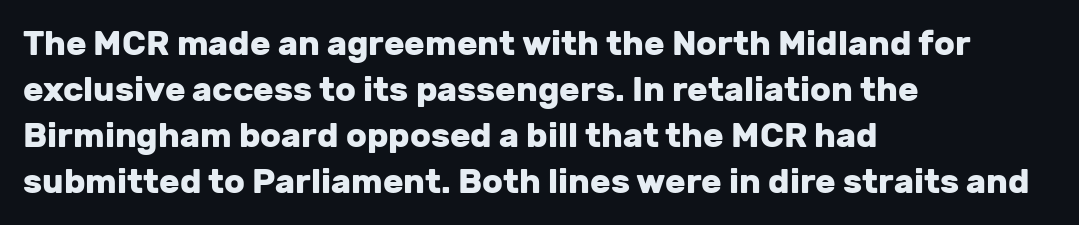
These lines are set flush left with a ragged right edge. The passage shown stacks its lines at a standard gap. Compared with an ordinary text face, these strokes are far heavier — a full bold. Underline: absent.
